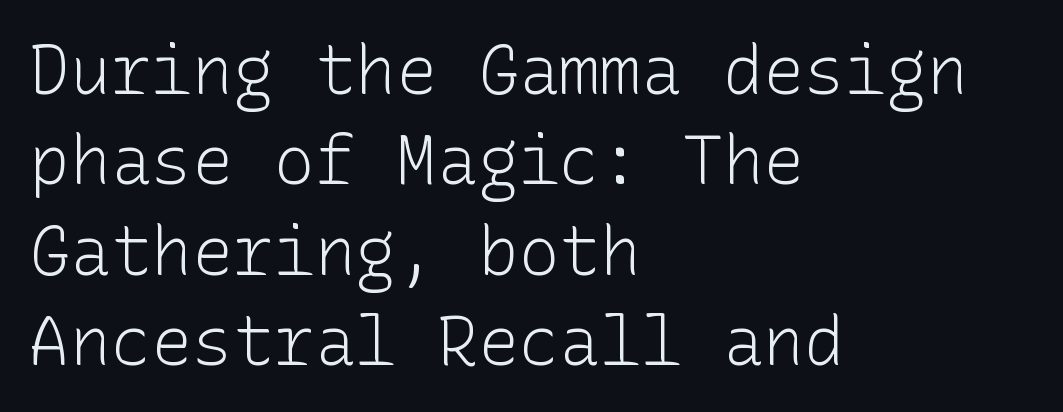
The image shows 68 px light sans-serif type, upright; set left-aligned, normal line spacing (1.33x), normal letter spacing, not underlined; low stroke contrast and a medium x-height.
